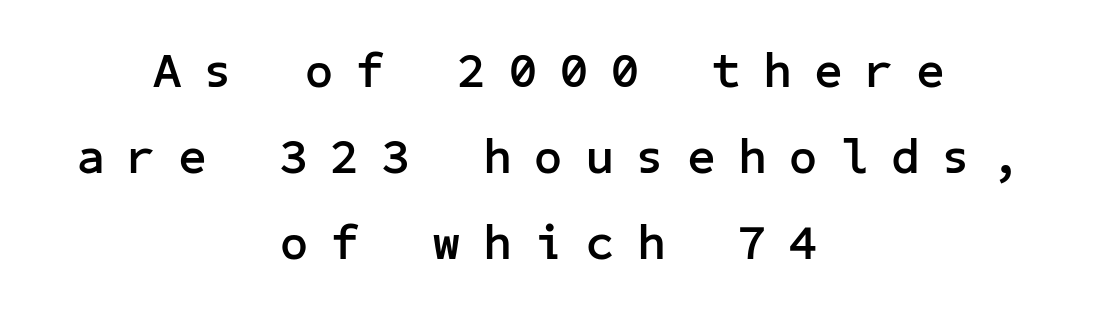
Does extra space separate the letters? Yes, quite a lot of it. This is roman type, the default non-slanted kind. Check where the strokes stop: nothing finishes them off — pure sans. Clear beneath every line of the passage. As a designer I'd log this as weight 700, bold.
